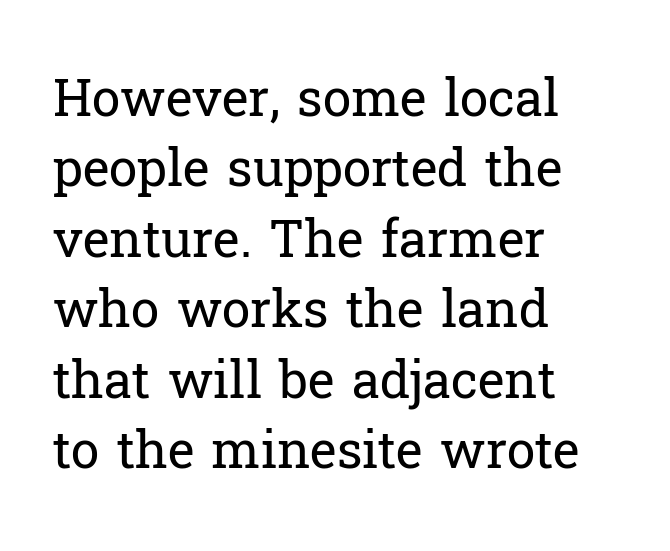
Regarding leading, the lines here are spaced in the standard way. Posture: straight, roman, zero tilt. No letter is thick-stroked: the sample isn't bold. These lines are composed in type with serifs. Compared with a centered layout, this one pins lines to the left instead.
